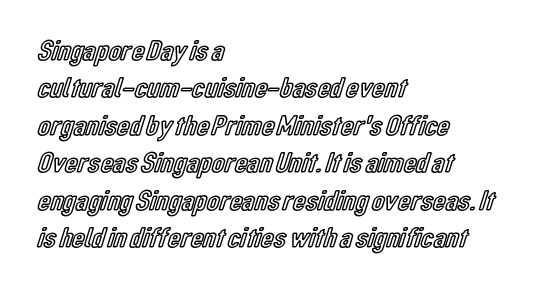
Q: Is the text italic (slanted)? A: Yes.
Q: Is the text underlined? A: No.
Q: How is the paragraph aligned? A: Left-aligned.
Q: Is the spacing between letters normal or unusually wide? A: Normal.
Q: Is the spacing between lines tight, normal or loose? A: Normal.
Q: Width (condensed, normal, or wide)? A: Condensed.
Q: x-height? A: Medium.
Q: Monospaced? A: No.
